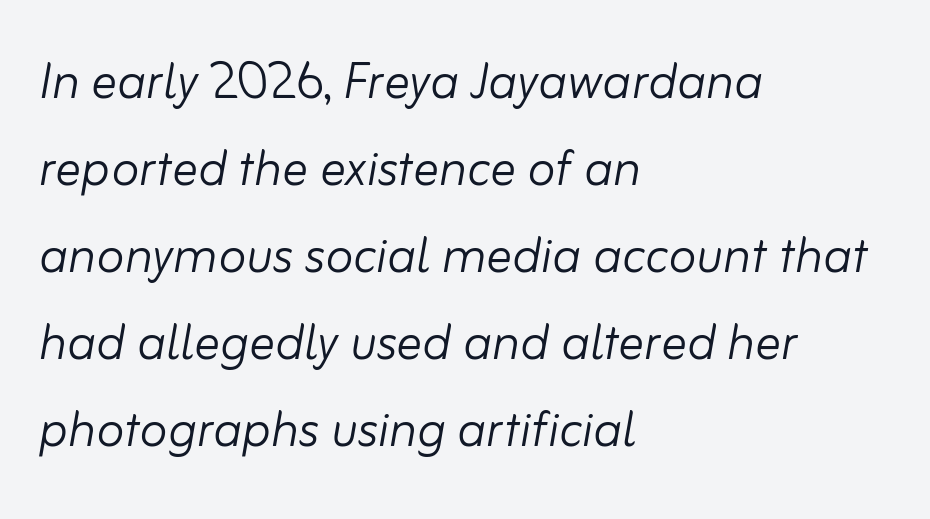
{"italic": "yes", "lean": "right", "slant_degrees": 10, "bold": "no", "weight": "light", "width": "normal", "stroke_contrast": "low", "x_height": "small", "monospaced": "no", "underline": "no", "align": "left", "line_spacing": "normal", "line_spacing_ratio": 1.36, "letter_spacing": "normal", "letter_spacing_em": 0.0, "glyph_px": 64}
